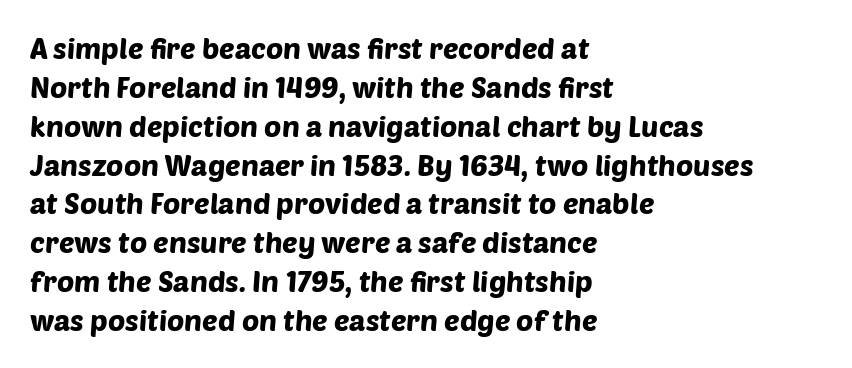
{"serif": "no", "width": "normal", "stroke_contrast": "low", "x_height": "large", "monospaced": "no", "underline": "no", "align": "left", "line_spacing": "normal", "line_spacing_ratio": 1.34, "letter_spacing": "normal", "letter_spacing_em": 0.0, "glyph_px": 29}
